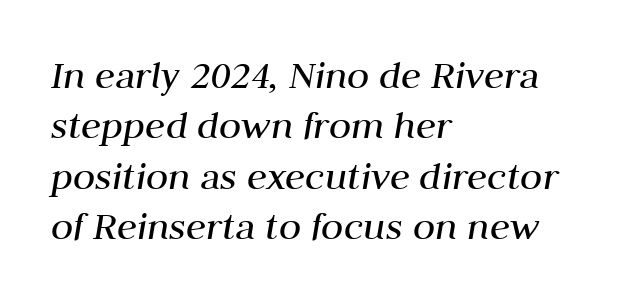
The image shows 41 px regular-weight type, italic (leaning right); set left-aligned, line spacing 1.23x, normal letter spacing, not underlined; medium stroke contrast and a medium x-height.
